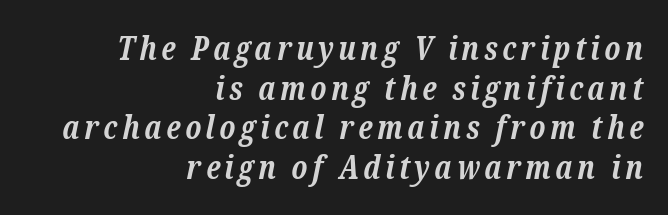
{"serif": "yes", "italic": "yes", "lean": "right", "slant_degrees": 12, "bold": "yes", "weight": "bold", "width": "normal", "stroke_contrast": "low", "x_height": "medium", "monospaced": "no", "underline": "no", "align": "right", "line_spacing_ratio": 1.24, "glyph_px": 32}
